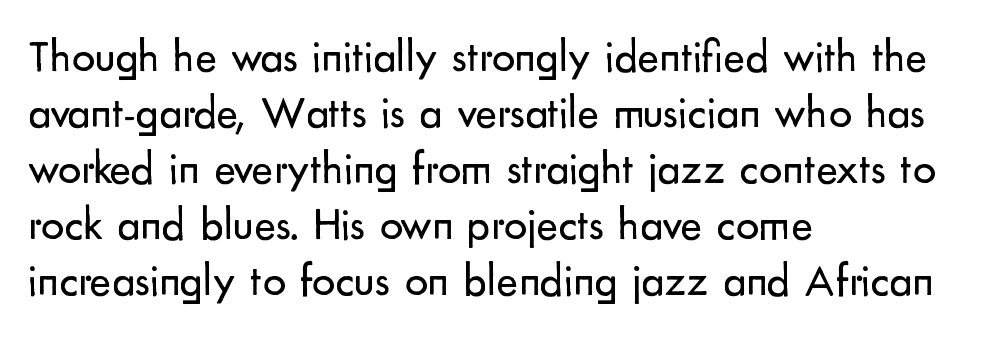
Q: Is the text bold? A: No.
Q: Is the text italic (slanted)? A: No, it is upright.
Q: Is the typeface a serif or a sans-serif typeface? A: Sans-serif.
Q: Is the text underlined? A: No.
Q: How is the paragraph aligned? A: Left-aligned.
Q: Is the spacing between letters normal or unusually wide? A: Normal.
Q: Width (condensed, normal, or wide)? A: Normal.
Q: Stroke contrast? A: Low.
Q: x-height? A: Small.
Q: Monospaced? A: No.
